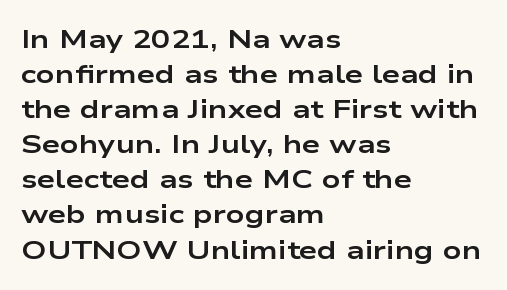
{"italic": "no", "bold": "yes", "underline": "no", "align": "left", "line_spacing": "normal", "line_spacing_ratio": 1.35, "letter_spacing": "normal", "letter_spacing_em": 0.0, "glyph_px": 26}
